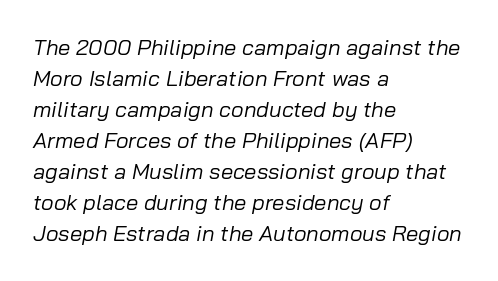
{"italic": "yes", "lean": "right", "slant_degrees": 10, "bold": "no", "underline": "no", "align": "left", "line_spacing": "normal", "line_spacing_ratio": 1.41, "letter_spacing": "normal", "letter_spacing_em": 0.0, "glyph_px": 22}
